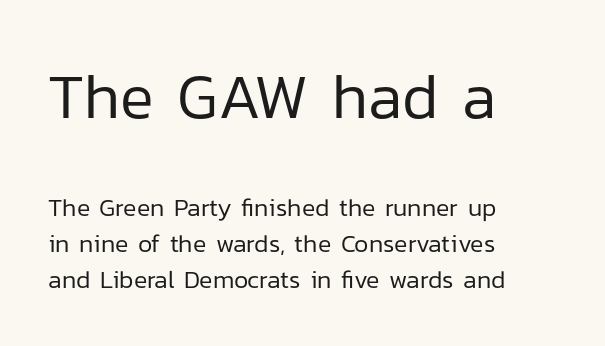
To sum up the face: it is a sans, with no serifs. Type without underlining. You could not count columns in this text — the font is proportionally spaced. These lines were composed using upright roman letters. The strokes are not fattened; the text isn't bold. The block sitting higher on the canvas is the one with enlarged characters.
